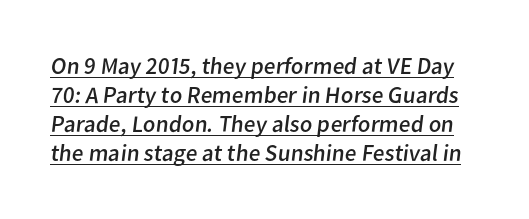
The tracking reads as untouched default to a designer's eye. Is the type heavy? It reads as light-to-regular instead. A baseline rule has been typeset under these characters.
